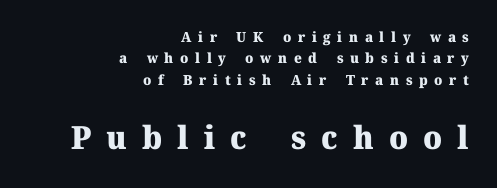
Q: Is the text bold? A: Yes.
Q: Is the text italic (slanted)? A: No, it is upright.
Q: Is the typeface a serif or a sans-serif typeface? A: Serif.
Q: Is the text underlined? A: No.
Q: How is the paragraph aligned? A: Right-aligned.
Q: Is the spacing between letters normal or unusually wide? A: Unusually wide.
Q: Is the spacing between lines tight, normal or loose? A: Normal.
Q: Which block of text is set in a larger size, the first (top) or the second (bottom)? A: The second (bottom) one.
Q: Width (condensed, normal, or wide)? A: Normal.
Q: Stroke contrast? A: Medium.
Q: x-height? A: Medium.
Q: Monospaced? A: No.
